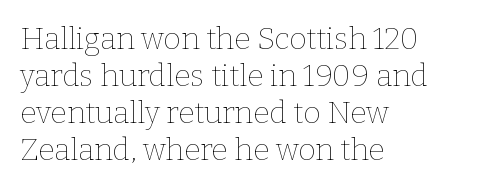
Only glyphs here, with clear space below each row. Here the glyphs are tracked normally, forming tight word shapes. Nope, not italic — everything's standing straight. Teacher's note: observe the even left margin — that is flush-left alignment.
